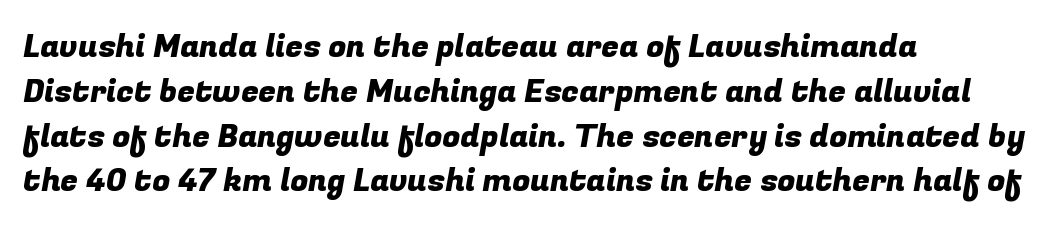
{"serif": "no", "width": "normal", "stroke_contrast": "low", "x_height": "medium", "monospaced": "no", "underline": "no", "align": "left", "line_spacing": "normal", "line_spacing_ratio": 1.4, "letter_spacing": "normal", "letter_spacing_em": 0.0, "glyph_px": 32}
